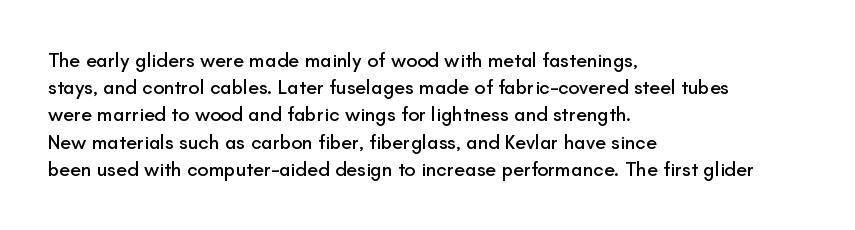
{"italic": "no", "underline": "no", "align": "left", "line_spacing": "normal", "line_spacing_ratio": 1.36, "letter_spacing": "normal", "letter_spacing_em": 0.0, "glyph_px": 20}
